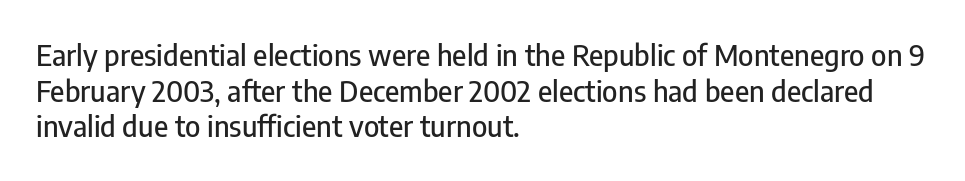
{"serif": "no", "italic": "no", "width": "condensed", "stroke_contrast": "low", "x_height": "medium", "monospaced": "no", "underline": "no", "align": "left", "line_spacing_ratio": 1.23, "letter_spacing": "normal", "letter_spacing_em": 0.0, "glyph_px": 29}
